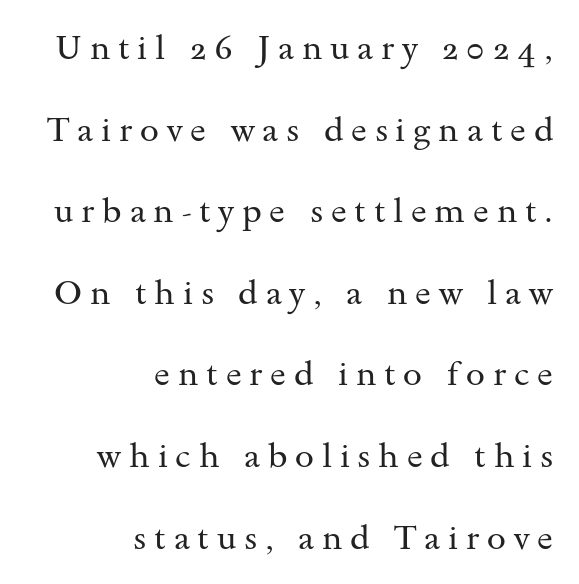
The space directly below the letters is spotless. Bold? No — there's no thickening of the strokes. Quick note: not italic, upright. Right-aligned paragraph, ragged on the left. This block would shrink considerably if given ordinary leading; it's expanded now.
